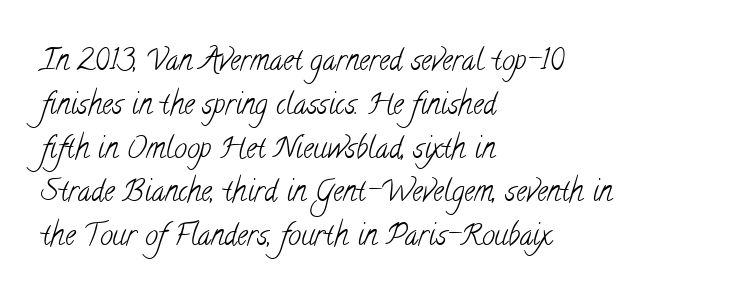
One glance says typical: line gaps are just what's usual. Horizontal alignment here is leftward, the default for most running prose. In terms of letterspacing, this is plain default setting.
